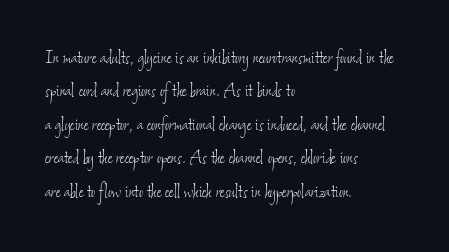
Q: Is the text bold? A: No.
Q: Is the text underlined? A: No.
Q: How is the paragraph aligned? A: Left-aligned.
Q: Is the spacing between letters normal or unusually wide? A: Normal.
Q: Is the spacing between lines tight, normal or loose? A: Normal.
